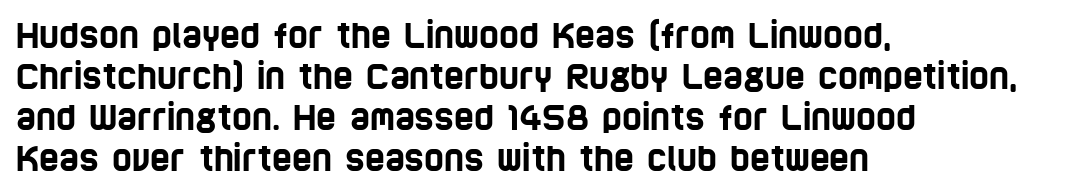
{"serif": "no", "width": "condensed", "stroke_contrast": "low", "x_height": "large", "monospaced": "no", "underline": "no", "align": "left", "line_spacing_ratio": 1.21, "letter_spacing": "normal", "letter_spacing_em": 0.0, "glyph_px": 34}
